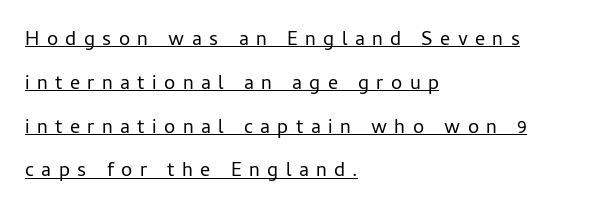
Horizontal bands of white between lines are thick stripes. The setting favours the left margin, as ordinary paragraphs usually do. The letterforms stand isolated, each surrounded by extra space. The strokes carry an ordinary text weight at most.
